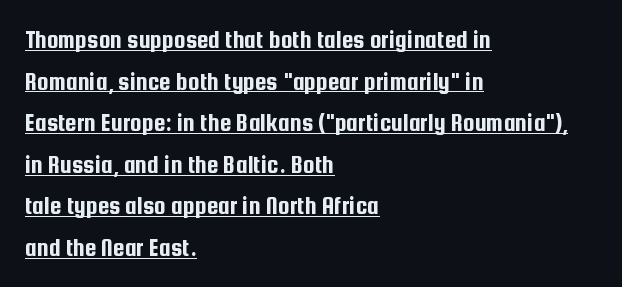
Q: Is the text italic (slanted)? A: No, it is upright.
Q: Is the text underlined? A: Yes.
Q: How is the paragraph aligned? A: Left-aligned.
Q: Is the spacing between letters normal or unusually wide? A: Normal.
Q: Is the spacing between lines tight, normal or loose? A: Normal.
